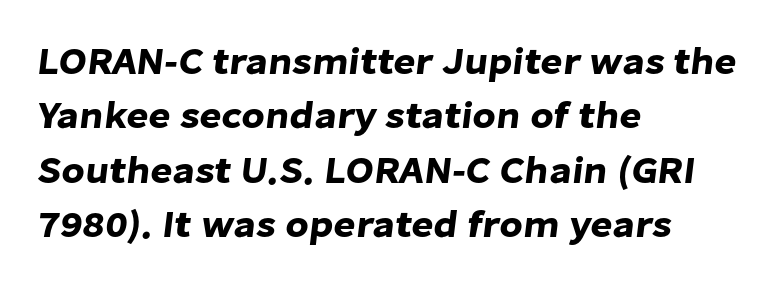
Students, note that the glyphs here touch the page at normal intervals. In terms of letterform style, serifs are entirely absent. Leading: standard. Varying glyph widths throughout — classic text-font behaviour. Layout note: lines flush left. Words float on clear page, feet unadorned.
